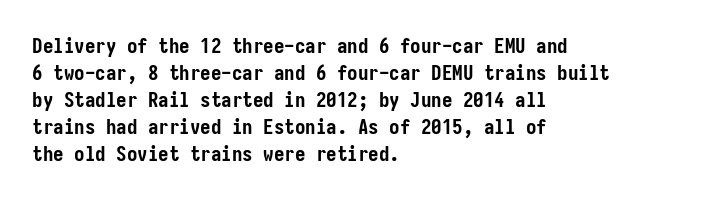
The image shows 21 px bold type, upright; set left-aligned, normal line spacing (1.29x), normal letter spacing, not underlined.
